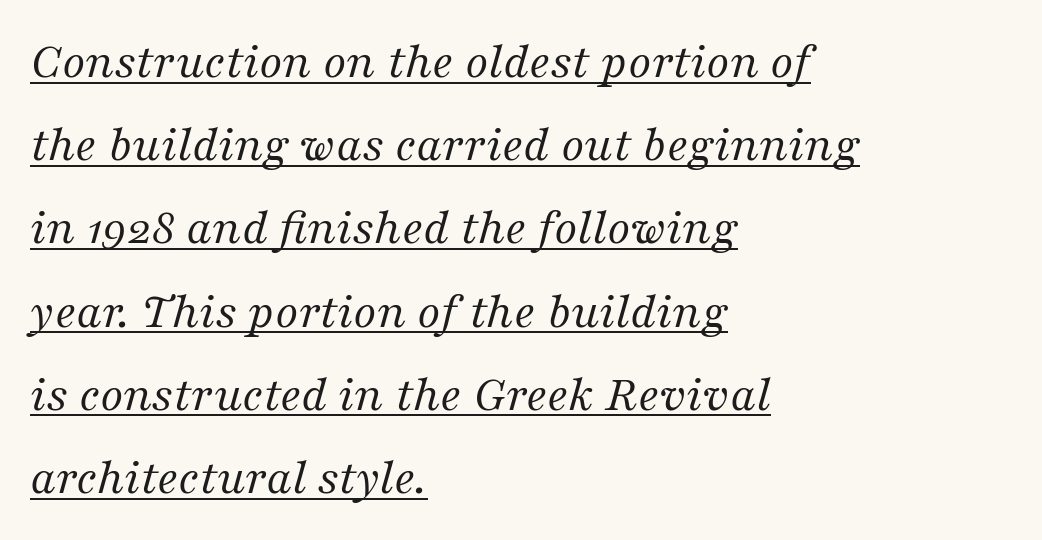
{"serif": "yes", "italic": "yes", "lean": "right", "slant_degrees": 16, "bold": "no", "weight": "regular", "width": "normal", "stroke_contrast": "medium", "x_height": "medium", "monospaced": "no", "underline": "yes", "align": "left", "line_spacing": "normal", "line_spacing_ratio": 1.6, "letter_spacing": "normal", "letter_spacing_em": 0.0, "glyph_px": 52}
